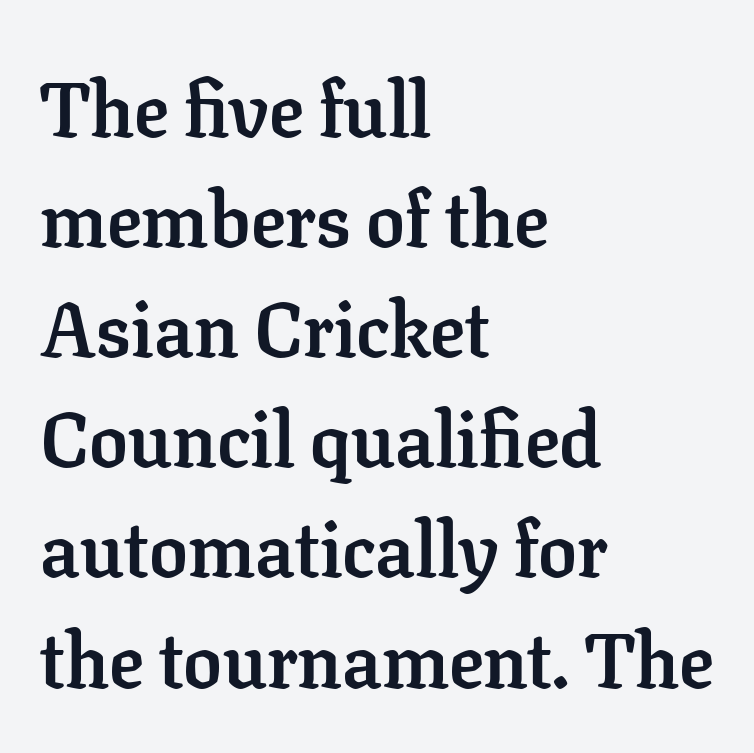
Pretty heavy lettering here — definitely bold. The lines sit at an ordinary, default distance from one another. Look at the bottom of the vertical strokes: they flare into serifs here. Italic: no, the glyphs are upright roman.
